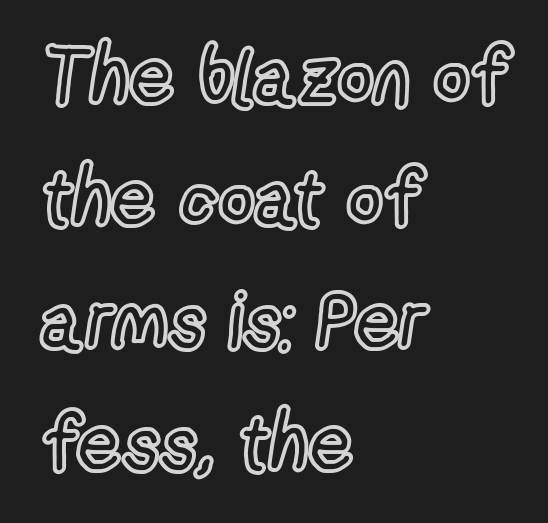
The image shows 78 px condensed type; set left-aligned, normal line spacing (1.57x), normal letter spacing, not underlined; a medium x-height.
